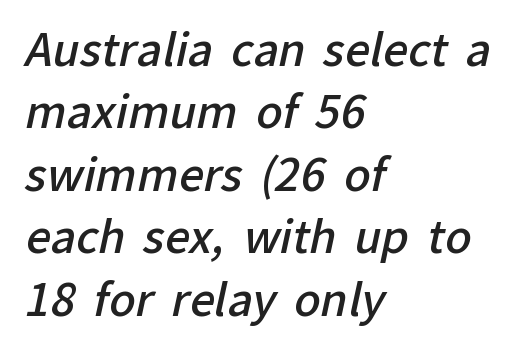
Q: Is the text bold? A: Semi-bold.
Q: Is the typeface a serif or a sans-serif typeface? A: Sans-serif.
Q: Is the text underlined? A: No.
Q: How is the paragraph aligned? A: Left-aligned.
Q: Is the spacing between letters normal or unusually wide? A: Normal.
Q: Is the spacing between lines tight, normal or loose? A: Normal.
Q: Width (condensed, normal, or wide)? A: Normal.
Q: Stroke contrast? A: Low.
Q: x-height? A: Medium.
Q: Monospaced? A: No.
